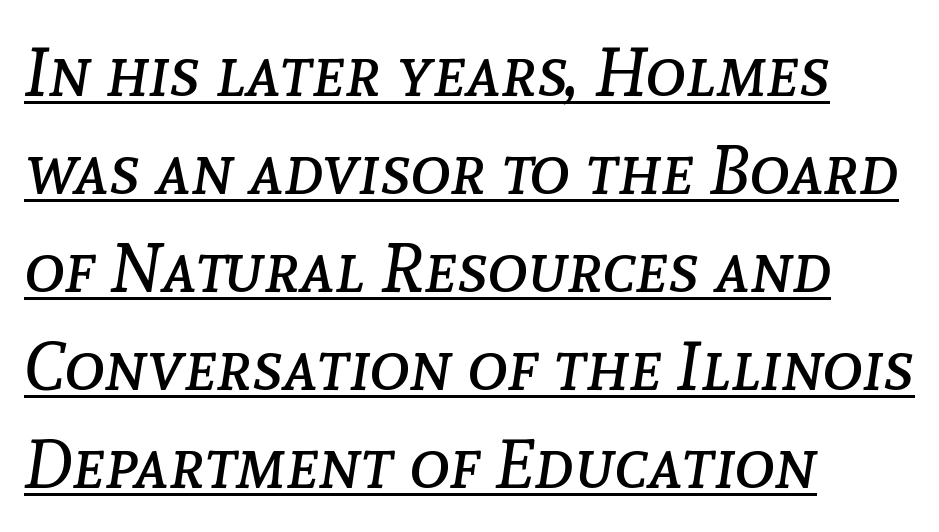
{"italic": "yes", "lean": "right", "slant_degrees": 8, "bold": "no", "weight": "regular", "width": "normal", "stroke_contrast": "low", "x_height": "medium", "monospaced": "no", "underline": "yes", "align": "left", "line_spacing": "normal", "line_spacing_ratio": 1.42, "letter_spacing": "normal", "letter_spacing_em": 0.0, "glyph_px": 69}
